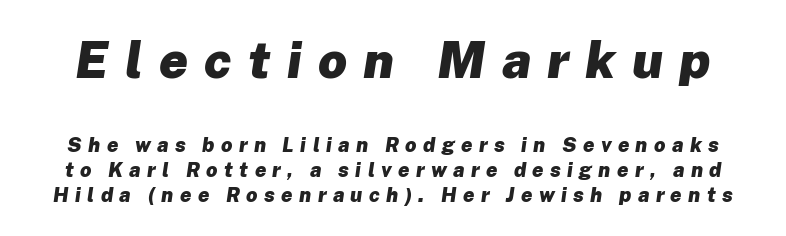
{"italic": "yes", "lean": "right", "slant_degrees": 8, "bold": "yes", "weight": "heavy", "width": "normal", "stroke_contrast": "low", "x_height": "medium", "monospaced": "no", "underline": "no", "line_spacing_ratio": 1.24, "letter_spacing": "wide", "letter_spacing_em": 0.32, "larger_block": "first", "size_ratio": 2.55, "glyph_px": 51}
